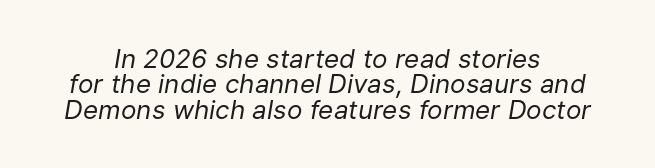
Q: Is the text bold? A: No.
Q: Is the text italic (slanted)? A: Yes, it leans right by about 9 degrees.
Q: Is the text underlined? A: No.
Q: Is the spacing between letters normal or unusually wide? A: Normal.
Q: Is the spacing between lines tight, normal or loose? A: Tight.
